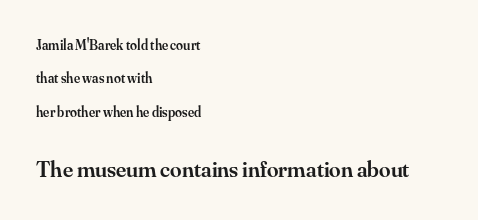
Notice how the stems are strictly vertical — no italics here. A bit beefed up — I'd call it semibold rather than bold. Glance below the letters and you will spot only blank space. Letter spacing: default.
